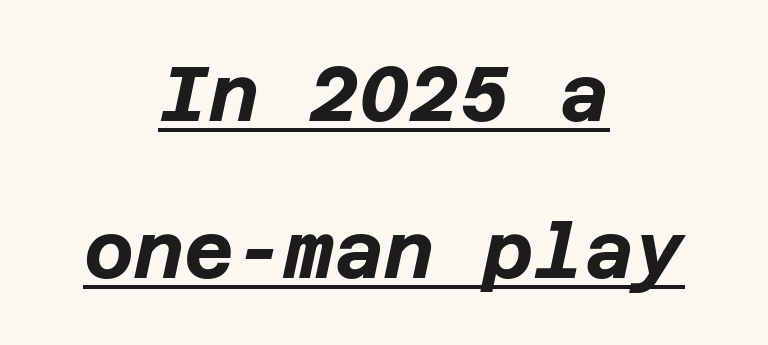
Spacing between characters is what you'd get straight out of the box. A great deal of white space separates one row of letters from the next. The face used here has the dense, thick strokes of a bold. The lines in this sample share a center point and differ in where they start and stop. Underlining? Definitely there.
